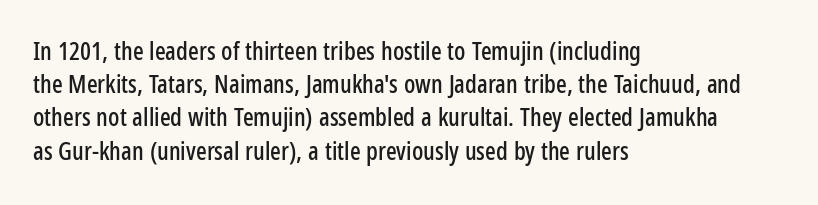
{"italic": "no", "underline": "no", "align": "left", "line_spacing": "normal", "line_spacing_ratio": 1.33, "letter_spacing": "normal", "letter_spacing_em": 0.0, "glyph_px": 25}
